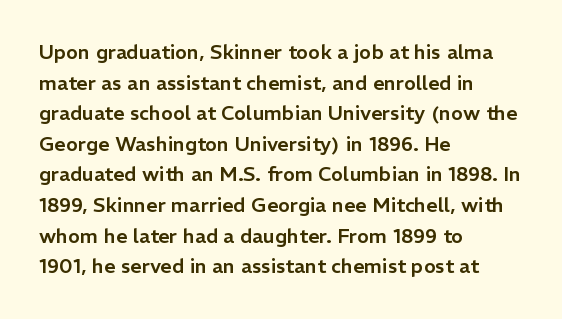
The image shows 20 px text type, upright; set left-aligned, normal line spacing (1.53x), normal letter spacing, not underlined.
